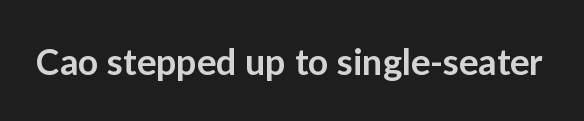
Decoration check: the copy has no underline. Posture: straight, roman, zero tilt. The passage shown is semibold, sitting just below true bold. Compared with typical body copy, the letter spacing here is the same. The face used here is proportionally spaced, like ordinary book or web type.
